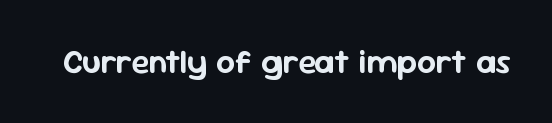
Q: Is the text italic (slanted)? A: No, it is upright.
Q: Is the typeface a serif or a sans-serif typeface? A: Sans-serif.
Q: Is the text underlined? A: No.
Q: Is the spacing between letters normal or unusually wide? A: Normal.
Q: Width (condensed, normal, or wide)? A: Normal.
Q: Stroke contrast? A: Low.
Q: x-height? A: Medium.
Q: Monospaced? A: No.
